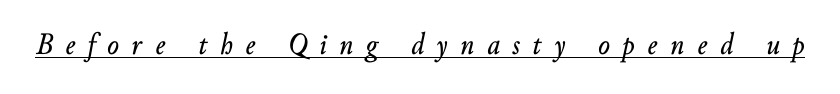
Has an underline been added? It has. Is this a fixed-width face? No — the glyphs have proportional, varying widths. Caption: expanded tracking, letters set apart. Italic? Definitely — the glyphs are oblique.
